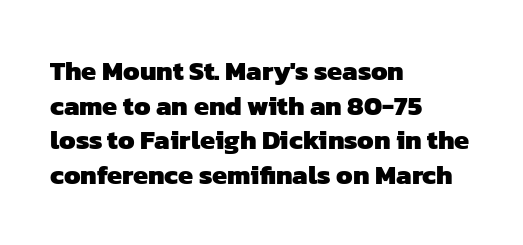
Evenly set lines give the paragraph a standard silhouette. Check under the words: just untouched page. Every letter is thick-stroked: bold, no question. Horizontal alignment here is leftward, the default for most running prose. Observe the ordinary spacing: letters are neighbours, not strangers.
